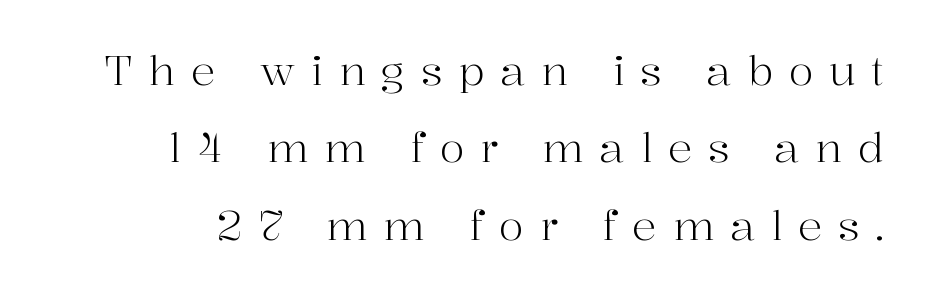
The image shows 41 px light serif type, upright; set right-aligned, line spacing 1.89x, unusually wide letter spacing (+0.38 em), not underlined; high stroke contrast and a medium x-height.
